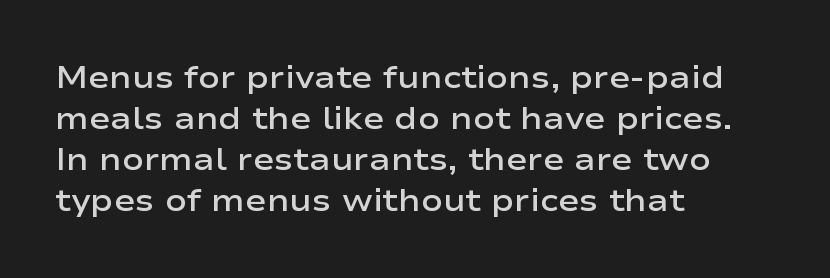
{"serif": "no", "italic": "no", "bold": "semi", "weight": "semibold", "width": "wide", "stroke_contrast": "low", "x_height": "medium", "monospaced": "no", "underline": "no", "align": "left", "line_spacing": "normal", "line_spacing_ratio": 1.28, "letter_spacing": "normal", "letter_spacing_em": 0.0, "glyph_px": 32}
